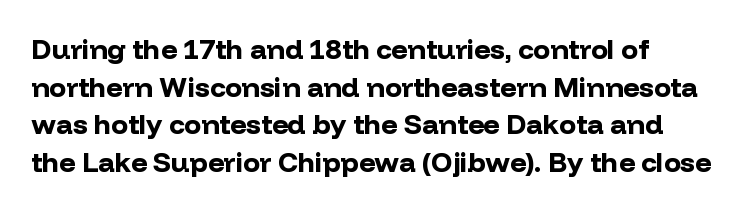
Q: Is the text bold? A: Yes.
Q: Is the text italic (slanted)? A: No, it is upright.
Q: Is the typeface a serif or a sans-serif typeface? A: Sans-serif.
Q: Is the text underlined? A: No.
Q: Is the spacing between letters normal or unusually wide? A: Normal.
Q: Is the spacing between lines tight, normal or loose? A: Normal.
Q: Width (condensed, normal, or wide)? A: Normal.
Q: Stroke contrast? A: Low.
Q: x-height? A: Medium.
Q: Monospaced? A: No.
